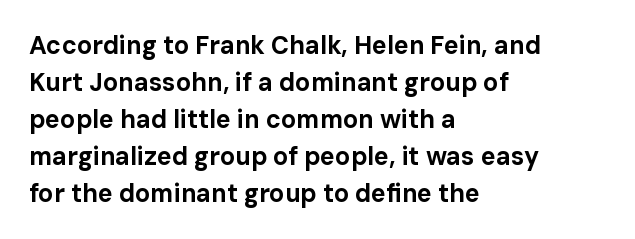
Horizontally, the lines are justified to the leading edge only. These words are printed bold, with thick strokes throughout. These lines sit exactly where default settings would place them. Every character sits straight up, as roman type does. Beneath every word, the page is bare.
